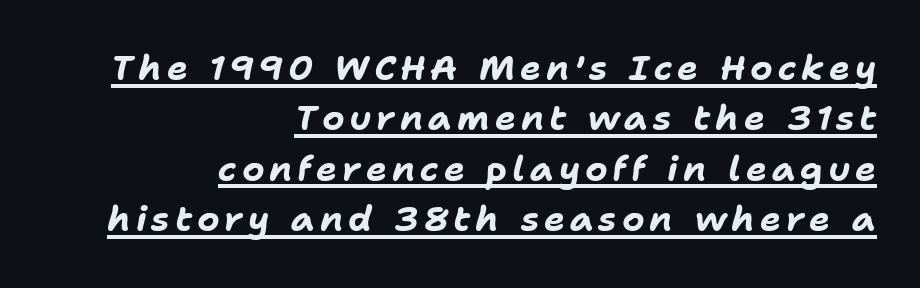
{"italic": "yes", "lean": "right", "slant_degrees": 11, "bold": "yes", "weight": "bold", "width": "normal", "stroke_contrast": "low", "x_height": "medium", "monospaced": "no", "underline": "yes", "align": "right", "line_spacing": "normal", "line_spacing_ratio": 1.44, "glyph_px": 35}
